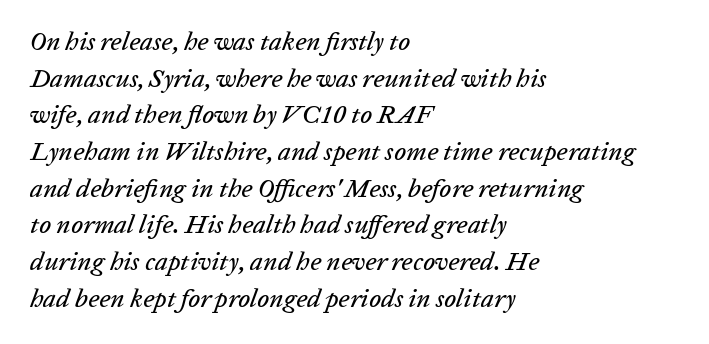
The image shows 26 px text type, italic (leaning right); set left-aligned, normal line spacing (1.41x), normal letter spacing, not underlined.
